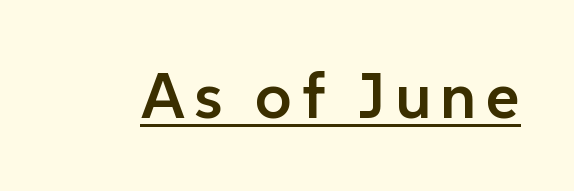
Q: Is the text bold? A: Semi-bold.
Q: Is the text italic (slanted)? A: No, it is upright.
Q: Is the typeface a serif or a sans-serif typeface? A: Sans-serif.
Q: Is the text underlined? A: Yes.
Q: Width (condensed, normal, or wide)? A: Normal.
Q: Stroke contrast? A: Low.
Q: x-height? A: Medium.
Q: Monospaced? A: No.
